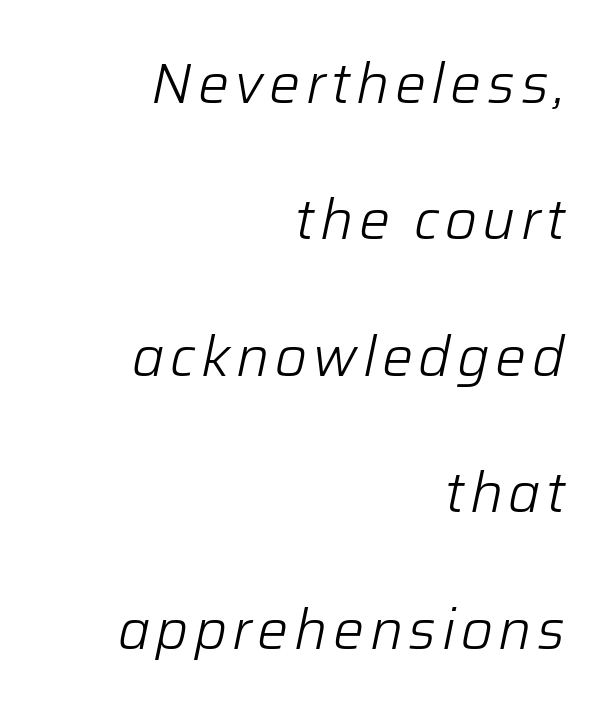
{"italic": "yes", "lean": "right", "slant_degrees": 12, "bold": "no", "weight": "light", "width": "normal", "stroke_contrast": "low", "x_height": "medium", "monospaced": "no", "underline": "no", "align": "right", "line_spacing": "loose", "line_spacing_ratio": 2.48, "glyph_px": 55}
